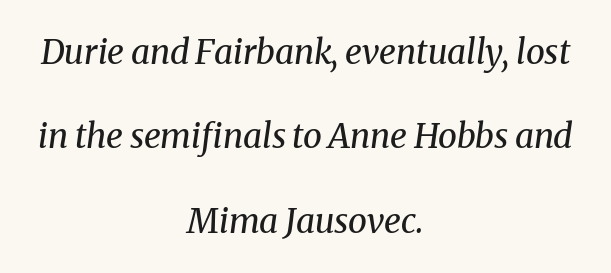
Does the copy run flush right? No — it is centered line by line. The weight would be labelled regular, book, light, or lighter still. This sample uses plain, unmodified letter spacing. This sample trades compactness for vertical openness between lines. The text carries the slant typical of an italic or oblique font.
